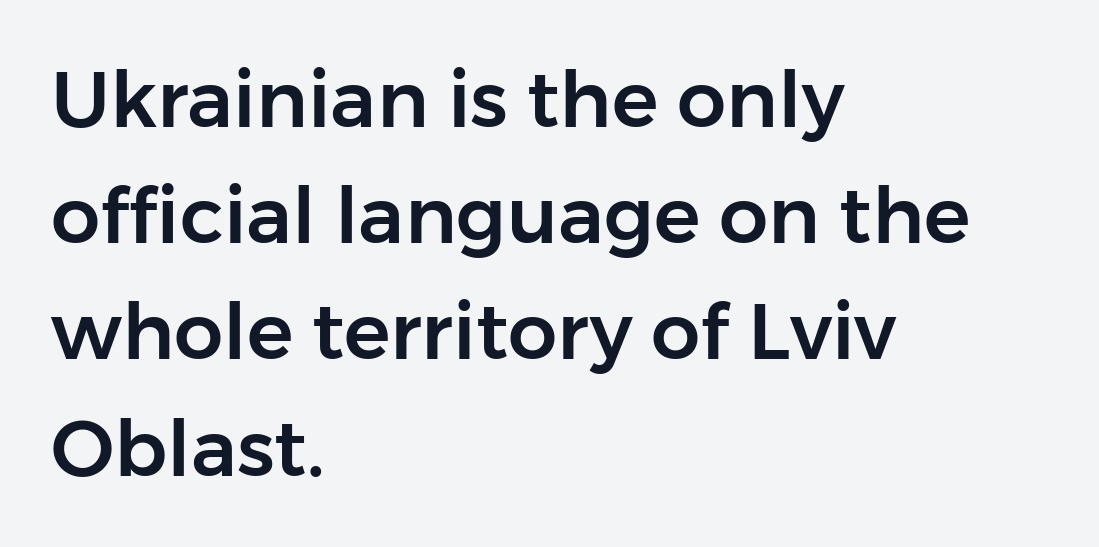
The image shows 78 px sans-serif type, upright; set left-aligned, normal line spacing (1.49x), normal letter spacing, not underlined; low stroke contrast and a medium x-height.
